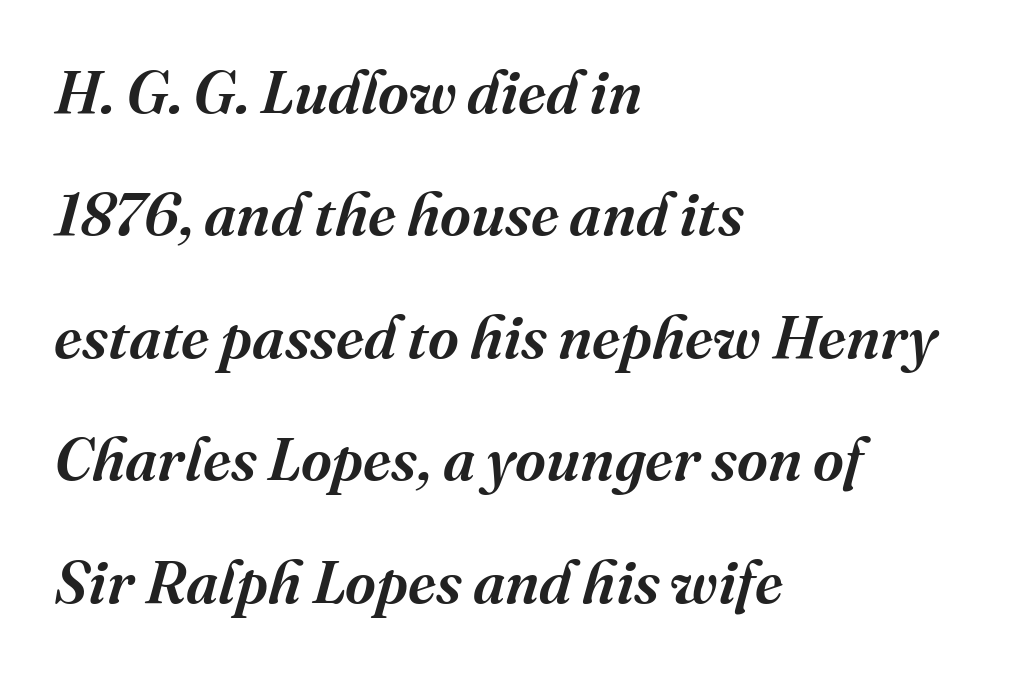
The type is set solid horizontally, with unmodified tracking. You can tell it's italic because the verticals aren't actually vertical. Quick note: interline space is abundant. Teacher's note: observe the even left margin — that is flush-left alignment.
